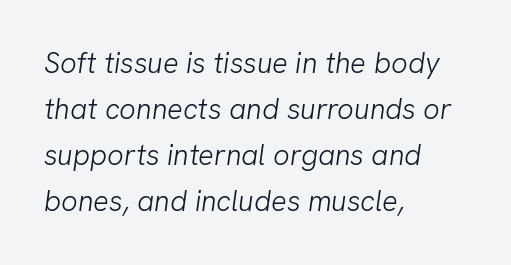
The image shows 29 px light sans-serif type; set left-aligned, normal line spacing (1.59x), normal letter spacing, not underlined; low stroke contrast and a medium x-height.
